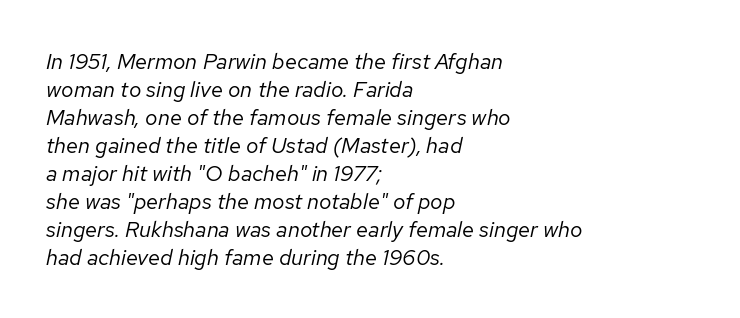
Q: Is the text bold? A: No.
Q: Is the text italic (slanted)? A: Yes, it leans right by about 12 degrees.
Q: Is the text underlined? A: No.
Q: How is the paragraph aligned? A: Left-aligned.
Q: Is the spacing between letters normal or unusually wide? A: Normal.
Q: Is the spacing between lines tight, normal or loose? A: Normal.
